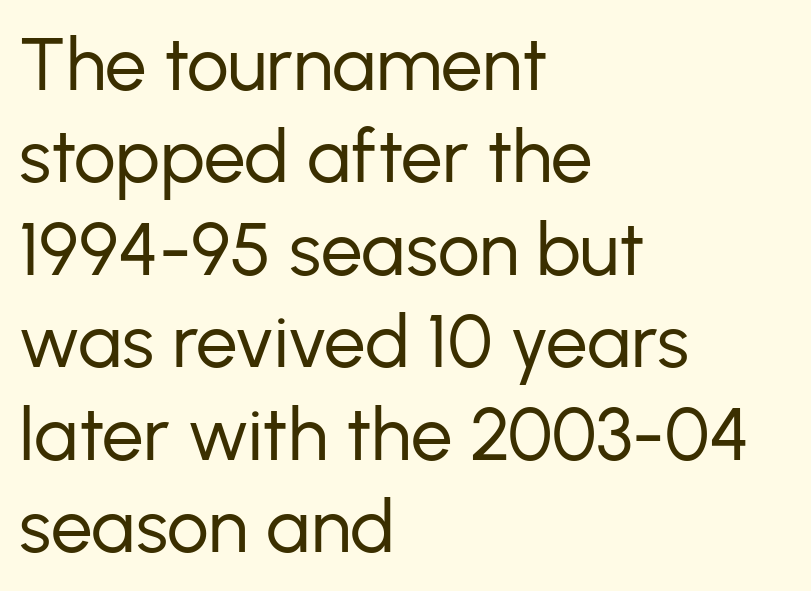
The image shows 74 px regular-weight sans-serif type, upright; set left-aligned, normal line spacing (1.25x), normal letter spacing, not underlined; low stroke contrast and a medium x-height.
